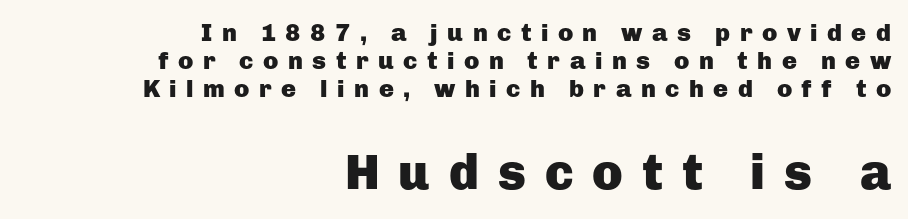
Q: Is the text bold? A: Yes.
Q: Is the text italic (slanted)? A: No, it is upright.
Q: Is the typeface a serif or a sans-serif typeface? A: Sans-serif.
Q: Is the text underlined? A: No.
Q: How is the paragraph aligned? A: Right-aligned.
Q: Is the spacing between letters normal or unusually wide? A: Unusually wide.
Q: Is the spacing between lines tight, normal or loose? A: Tight.
Q: Which block of text is set in a larger size, the first (top) or the second (bottom)? A: The second (bottom) one.
Q: Width (condensed, normal, or wide)? A: Normal.
Q: Stroke contrast? A: Low.
Q: x-height? A: Medium.
Q: Monospaced? A: No.
